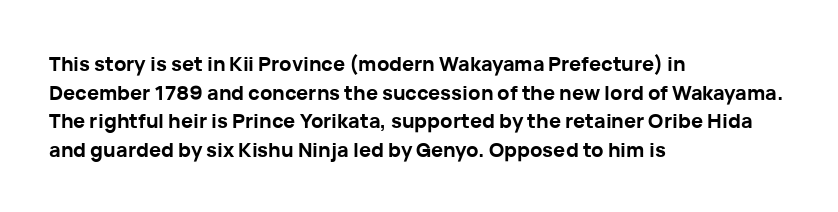
The image shows 20 px bold type, upright; set left-aligned, normal line spacing (1.43x), normal letter spacing, not underlined.
